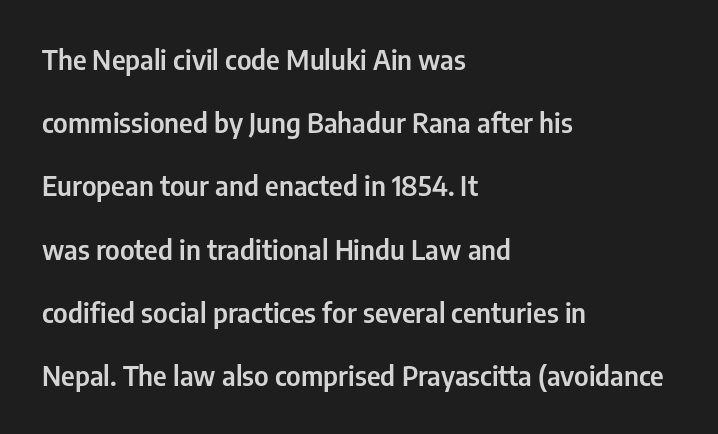
{"italic": "no", "underline": "no", "align": "left", "line_spacing": "loose", "line_spacing_ratio": 2.34, "letter_spacing": "normal", "letter_spacing_em": 0.0, "glyph_px": 27}
